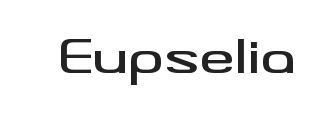
The image shows 44 px wide sans-serif type, upright; set normal letter spacing, not underlined; medium stroke contrast and a small x-height.
